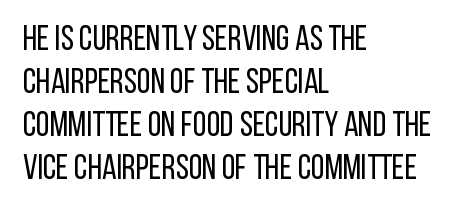
Tracking value appears to be zero — textbook default spacing. Alignment: flush left. You could not count columns in this text — the font is proportionally spaced. The letterforms sit at book weight or below.
